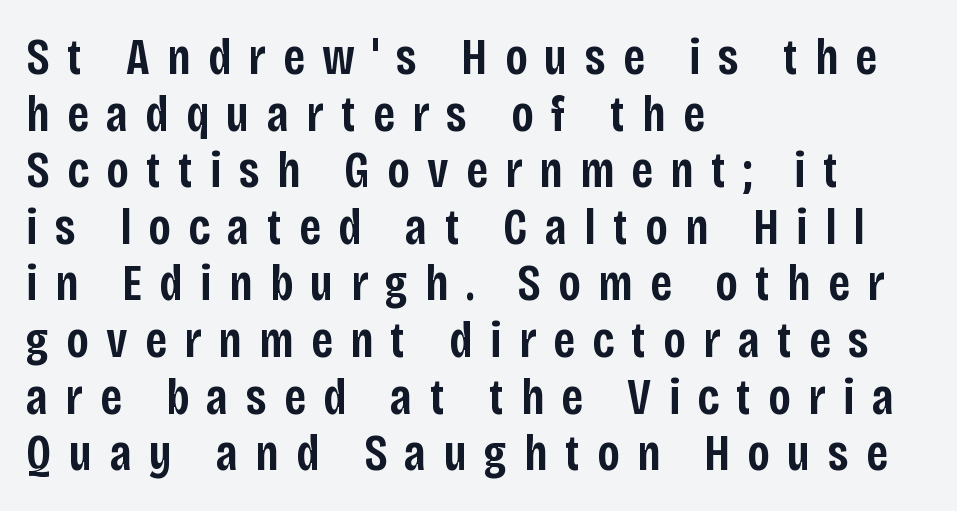
The image shows 51 px semibold, condensed sans-serif type, upright; set left-aligned, tight line spacing (1.11x), unusually wide letter spacing (+0.34 em), not underlined; low stroke contrast and a large x-height.
